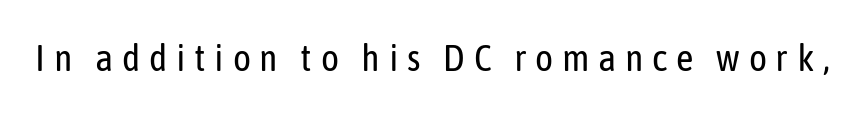
The image shows 38 px regular-weight, condensed sans-serif type, upright; set unusually wide letter spacing (+0.23 em), not underlined; low stroke contrast and a medium x-height.
